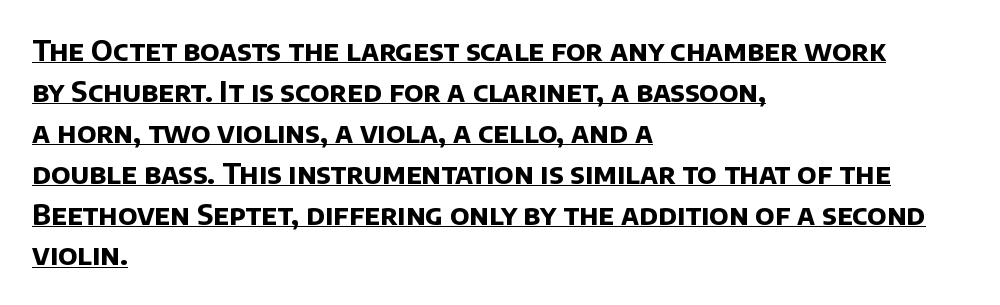
The image shows 28 px bold sans-serif type; set left-aligned, normal line spacing (1.46x), normal letter spacing, underlined; low stroke contrast and a large x-height.
